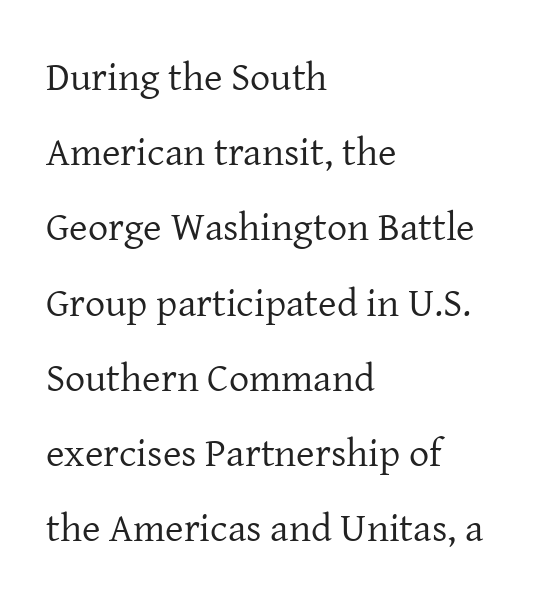
Q: Is the text bold? A: No.
Q: Is the text italic (slanted)? A: No, it is upright.
Q: Is the typeface a serif or a sans-serif typeface? A: Serif.
Q: Is the text underlined? A: No.
Q: How is the paragraph aligned? A: Left-aligned.
Q: Is the spacing between letters normal or unusually wide? A: Normal.
Q: Width (condensed, normal, or wide)? A: Normal.
Q: Stroke contrast? A: Low.
Q: x-height? A: Medium.
Q: Monospaced? A: No.
